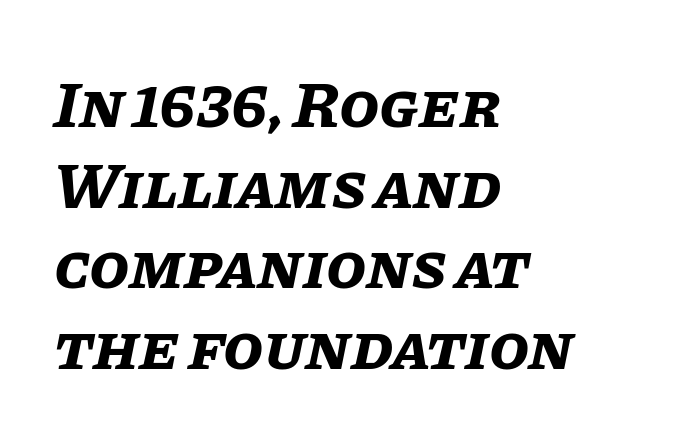
{"italic": "yes", "lean": "right", "slant_degrees": 11, "bold": "yes", "weight": "bold", "width": "normal", "stroke_contrast": "low", "x_height": "large", "monospaced": "no", "underline": "no", "align": "left", "line_spacing_ratio": 1.24, "letter_spacing": "normal", "letter_spacing_em": 0.0, "glyph_px": 65}
